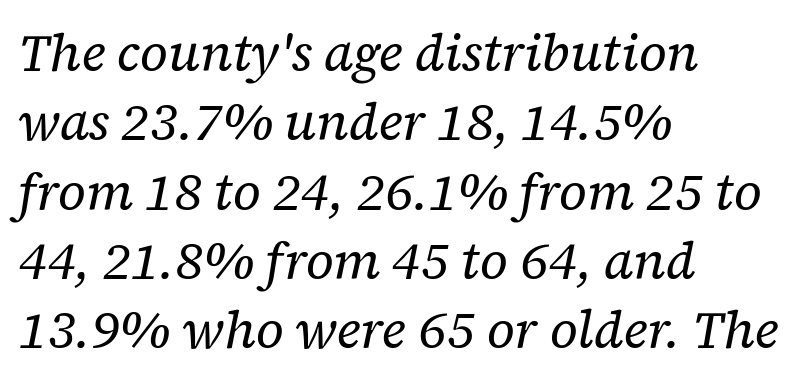
{"serif": "yes", "italic": "yes", "lean": "right", "slant_degrees": 12, "bold": "no", "weight": "regular", "width": "normal", "stroke_contrast": "low", "x_height": "medium", "monospaced": "no", "underline": "no", "align": "left", "line_spacing": "normal", "line_spacing_ratio": 1.36, "letter_spacing": "normal", "letter_spacing_em": 0.0, "glyph_px": 51}
